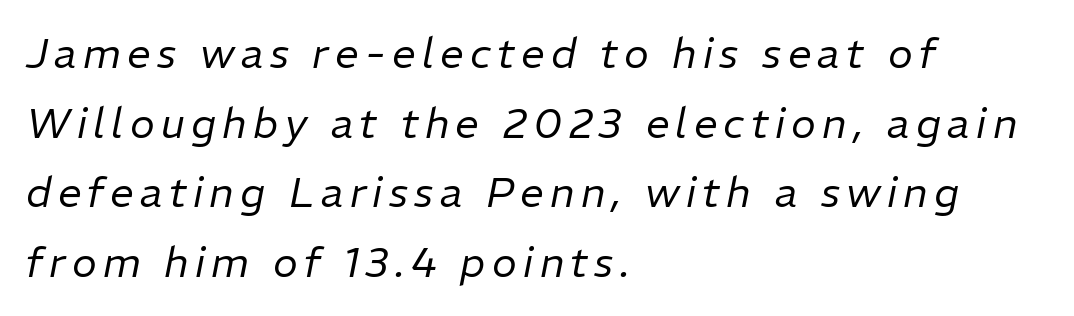
Q: Is the text bold? A: No.
Q: Is the text italic (slanted)? A: Yes, it leans right by about 11 degrees.
Q: Is the text underlined? A: No.
Q: How is the paragraph aligned? A: Left-aligned.
Q: Is the spacing between lines tight, normal or loose? A: Normal.
Q: Width (condensed, normal, or wide)? A: Normal.
Q: Stroke contrast? A: Low.
Q: x-height? A: Medium.
Q: Monospaced? A: No.
